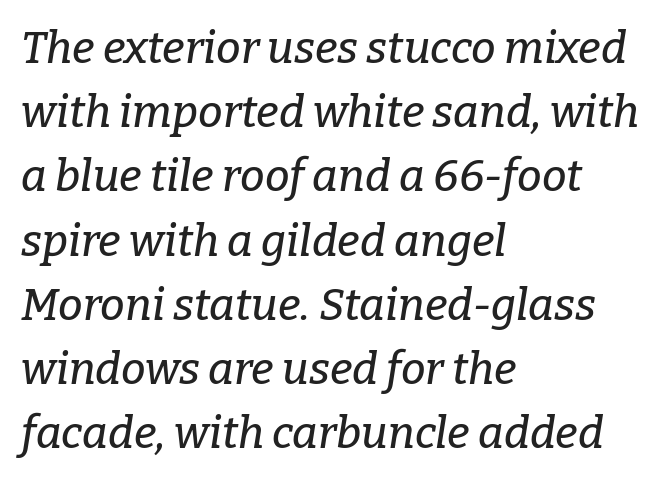
The rendering anchors every line to the left-hand side. There is no visible air inserted between adjacent glyphs. The face used here has a pronounced slope to its letters. Clear beneath every line of the passage.
